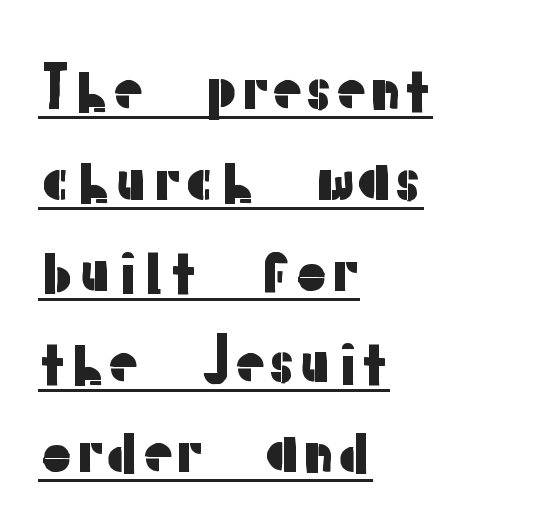
The image shows 59 px sans-serif type, upright; set left-aligned, normal line spacing (1.54x), normal letter spacing, underlined; low stroke contrast and a medium x-height.
